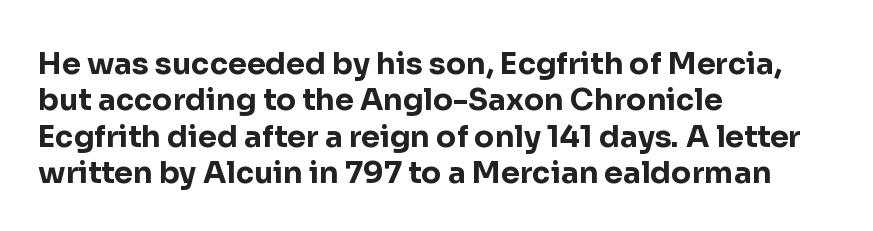
{"serif": "no", "italic": "no", "bold": "yes", "weight": "bold", "width": "normal", "stroke_contrast": "low", "x_height": "medium", "monospaced": "no", "underline": "no", "align": "left", "line_spacing_ratio": 1.21, "letter_spacing": "normal", "letter_spacing_em": 0.0, "glyph_px": 30}
